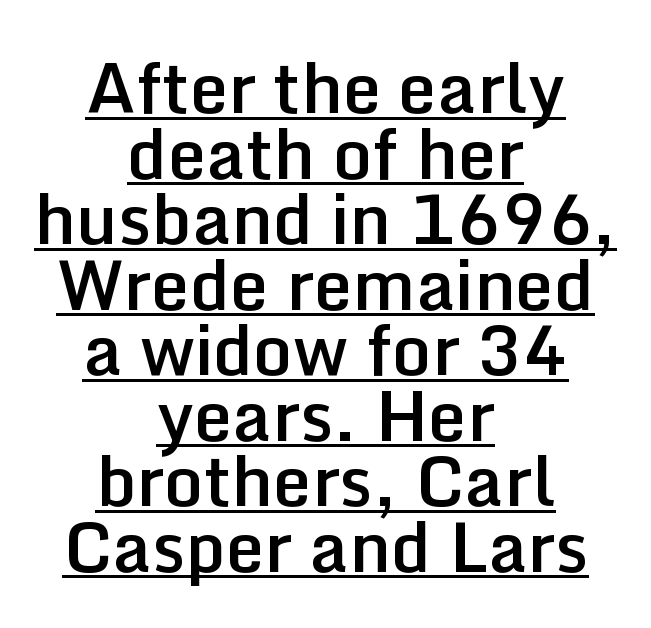
The characters look somewhat weighty, a semibold short of true bold. Observe the ordinary spacing: letters are neighbours, not strangers. What's the leading like? Squeezed, with rows nearly overlapping. The rendered words wear a rule along their underside.
